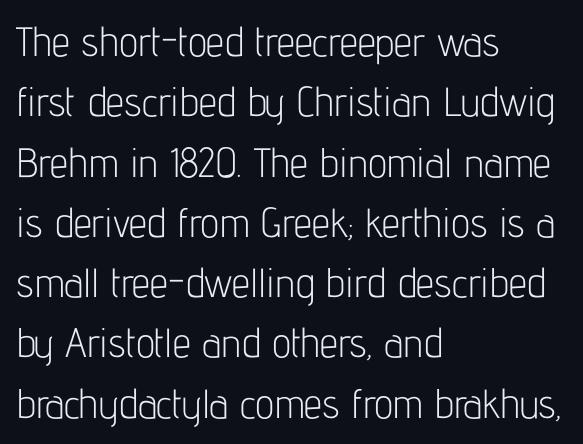
The image shows 41 px light, condensed sans-serif type, upright; set left-aligned, normal line spacing (1.47x), normal letter spacing, not underlined; low stroke contrast and a medium x-height.
